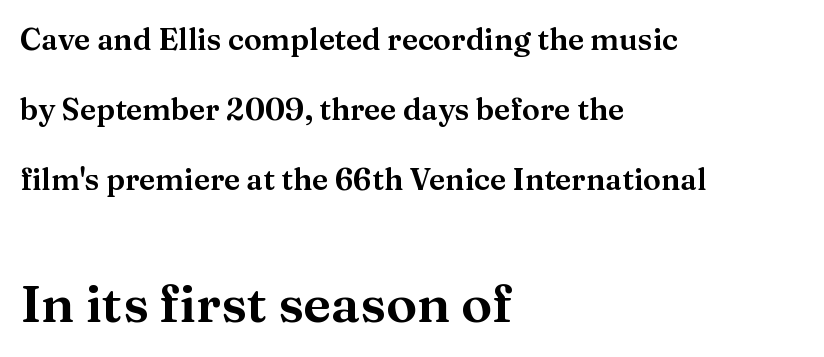
Default kerning and tracking; the words read as compact shapes. All the whitespace from short lines collects on the right. Here the designer chose a conventional face with non-uniform glyph widths. The type sits square on the baseline with zero lean. Size contrast runs from small at the top to large at the bottom.
